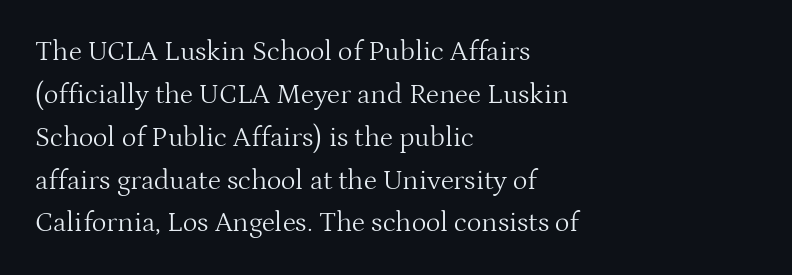
The image shows 28 px light serif type, upright; set left-aligned, normal line spacing (1.53x), normal letter spacing, not underlined; medium stroke contrast and a medium x-height.
